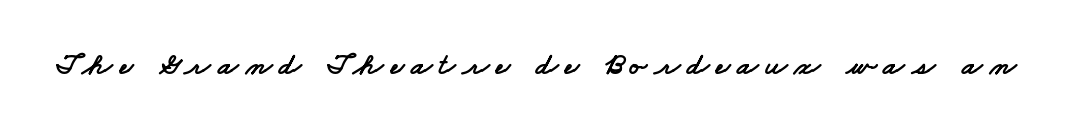
Q: Is the typeface a serif or a sans-serif typeface? A: Sans-serif.
Q: Is the text underlined? A: No.
Q: Is the spacing between letters normal or unusually wide? A: Unusually wide.
Q: Width (condensed, normal, or wide)? A: Wide.
Q: Stroke contrast? A: Low.
Q: x-height? A: Small.
Q: Monospaced? A: No.
